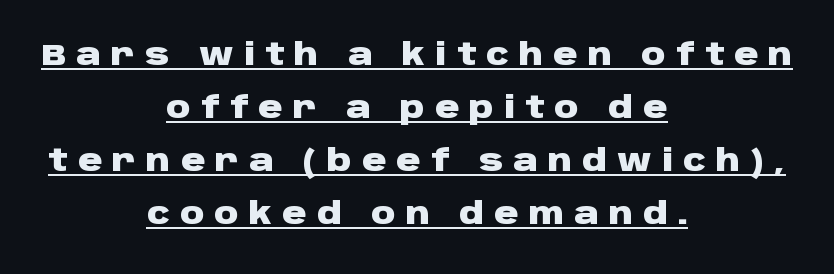
The image shows 30 px heavy, wide sans-serif type, upright; set centered, line spacing 1.77x, unusually wide letter spacing (+0.34 em), underlined; low stroke contrast and a large x-height.
